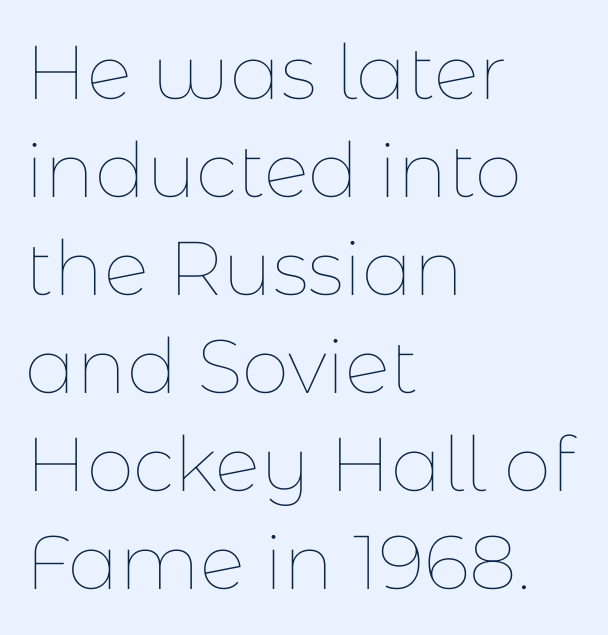
How are the letters spaced? Ordinarily, with no added tracking. Clear beneath every line of the passage. A student would call this left alignment; a typographer would say flush left, rag right. Leading matches the norm, producing a regular column. The passage shown is typed in a proportional face where columns would drift.
